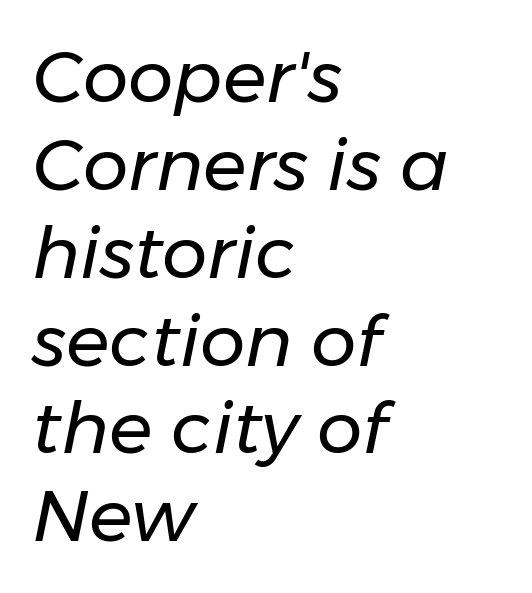
The image shows 72 px regular-weight type, italic (leaning right); set left-aligned, line spacing 1.22x, normal letter spacing, not underlined; low stroke contrast and a medium x-height.
